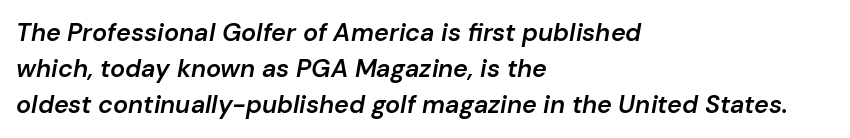
The image shows 25 px text type, italic (leaning right); set left-aligned, normal line spacing (1.45x), normal letter spacing, not underlined.
